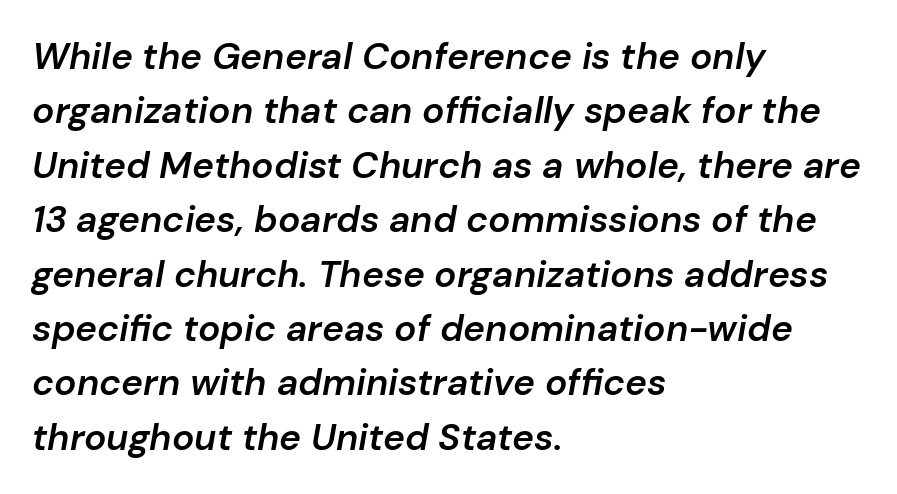
{"italic": "yes", "lean": "right", "slant_degrees": 10, "bold": "semi", "weight": "semibold", "width": "normal", "stroke_contrast": "low", "x_height": "medium", "monospaced": "no", "underline": "no", "align": "left", "line_spacing": "normal", "line_spacing_ratio": 1.47, "letter_spacing": "normal", "letter_spacing_em": 0.0, "glyph_px": 37}
